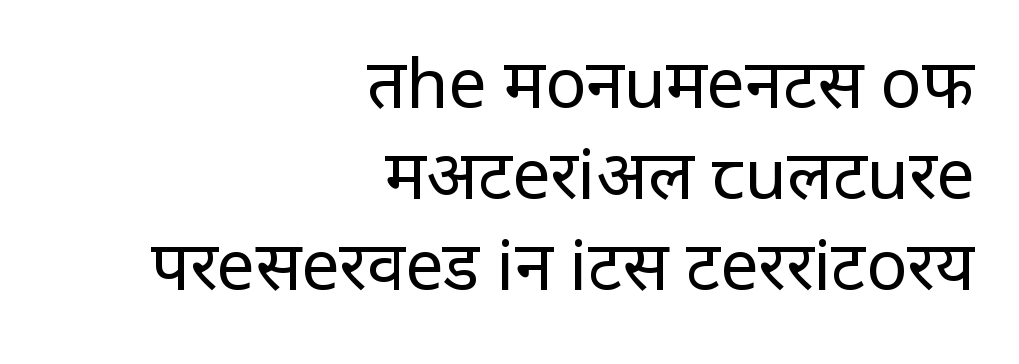
What kind of face is this? One without serifs — a sans. Regular leading. The strokes are not fattened; the text isn't bold. Designer's note — italics off, roman on.
